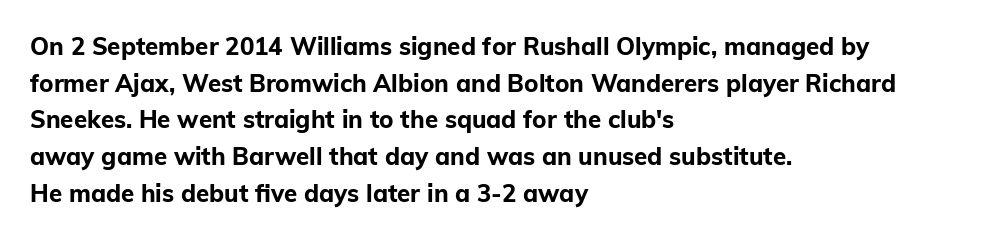
Q: Is the text bold? A: Yes.
Q: Is the text italic (slanted)? A: No, it is upright.
Q: Is the text underlined? A: No.
Q: How is the paragraph aligned? A: Left-aligned.
Q: Is the spacing between letters normal or unusually wide? A: Normal.
Q: Is the spacing between lines tight, normal or loose? A: Normal.
